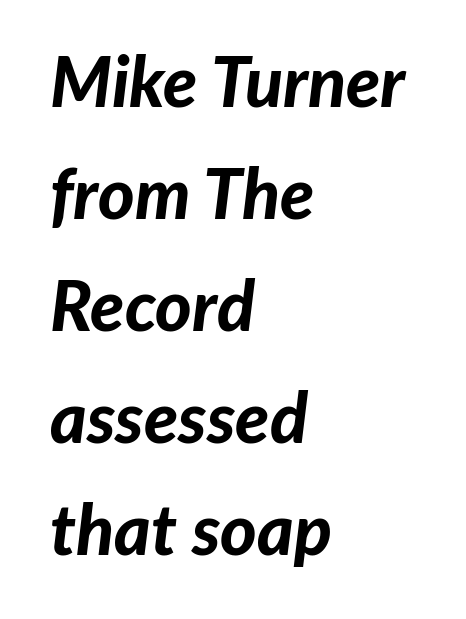
A dark, heavy texture on the line: the type is bold. The glyphs are unaccompanied by any horizontal stroke below them. Nothing unusual about the tracking: characters are spaced as the font intends. A typesetter would call this proportional, since set widths differ per character.
